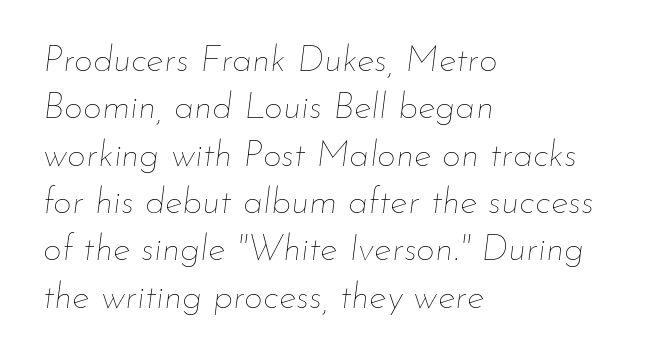
Q: Is the text bold? A: No.
Q: Is the text italic (slanted)? A: Yes, it leans right by about 7 degrees.
Q: Is the text underlined? A: No.
Q: How is the paragraph aligned? A: Left-aligned.
Q: Is the spacing between letters normal or unusually wide? A: Normal.
Q: Is the spacing between lines tight, normal or loose? A: Normal.
Q: Width (condensed, normal, or wide)? A: Normal.
Q: Stroke contrast? A: Low.
Q: x-height? A: Small.
Q: Monospaced? A: No.
